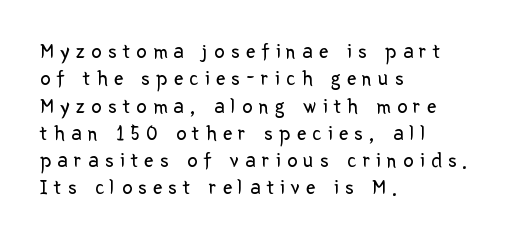
Vertical spacing — default. The line texture is sparse and dotted thanks to wide tracking. Underlining? Definitely not there. Tall strokes in this sample are plumb rather than angled. No chunkiness to these letters — they're not bold.
